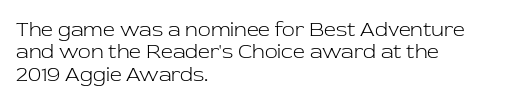
No extra tracking has been applied to these lines. Compared with a centered layout, this one pins lines to the left instead. Is this a heavy cut? Hardly; it is regular or lighter. Honestly, there is no underline to notice here at all. Students, observe: this is what under-led, compact text looks like.
